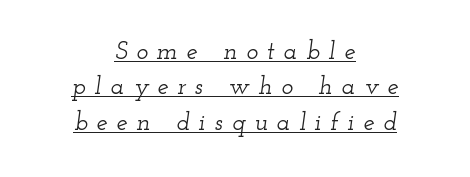
{"italic": "yes", "lean": "right", "slant_degrees": 12, "underline": "yes", "align": "center", "line_spacing": "normal", "line_spacing_ratio": 1.42, "letter_spacing": "wide", "letter_spacing_em": 0.36, "glyph_px": 25}
